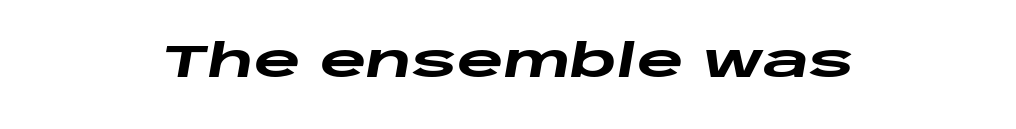
Q: Is the text bold? A: Yes.
Q: Is the text italic (slanted)? A: Yes, it leans right by about 10 degrees.
Q: Is the text underlined? A: No.
Q: How is the paragraph aligned? A: Centered.
Q: Is the spacing between letters normal or unusually wide? A: Normal.
Q: Width (condensed, normal, or wide)? A: Wide.
Q: Stroke contrast? A: Low.
Q: x-height? A: Large.
Q: Monospaced? A: No.
